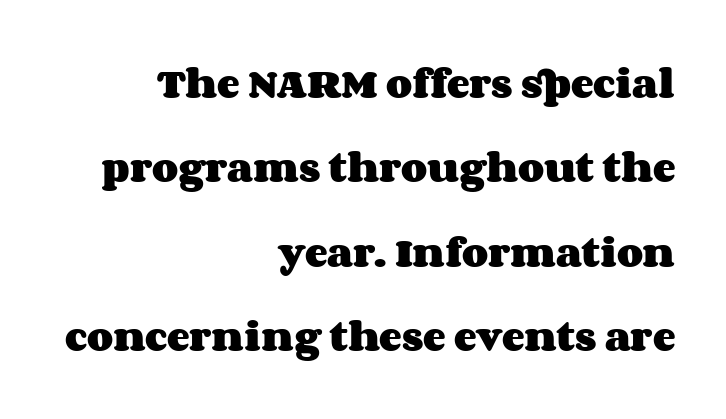
The image shows 34 px heavy, wide type, upright; set right-aligned, loose line spacing (2.48x), normal letter spacing, not underlined; medium stroke contrast and a large x-height.
